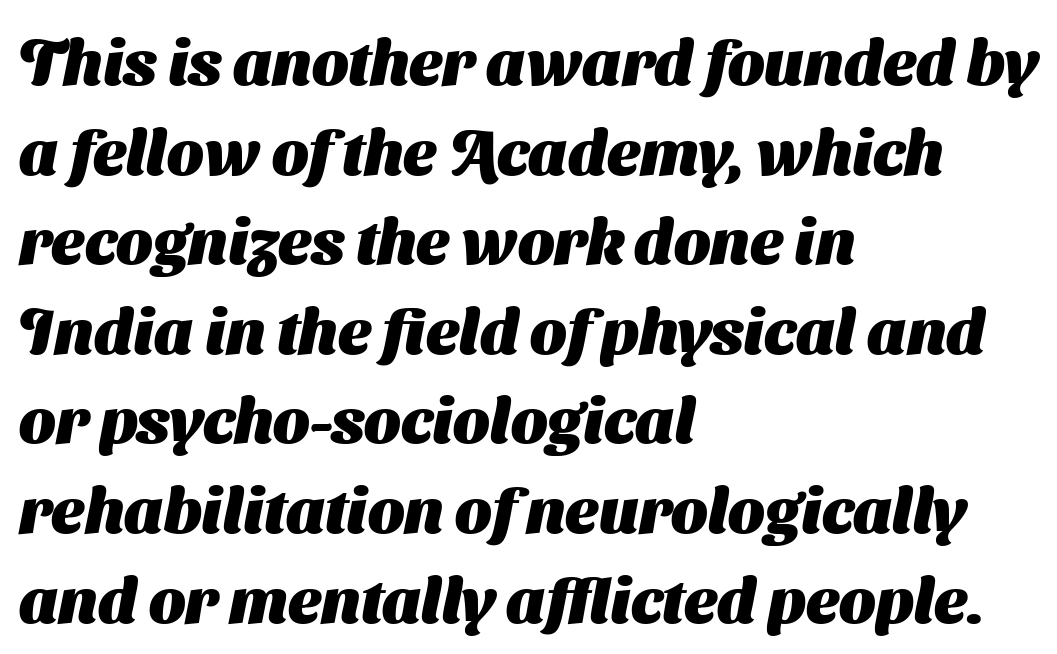
The image shows 64 px heavy sans-serif type; set left-aligned, normal line spacing (1.4x), normal letter spacing, not underlined; medium stroke contrast and a medium x-height.
